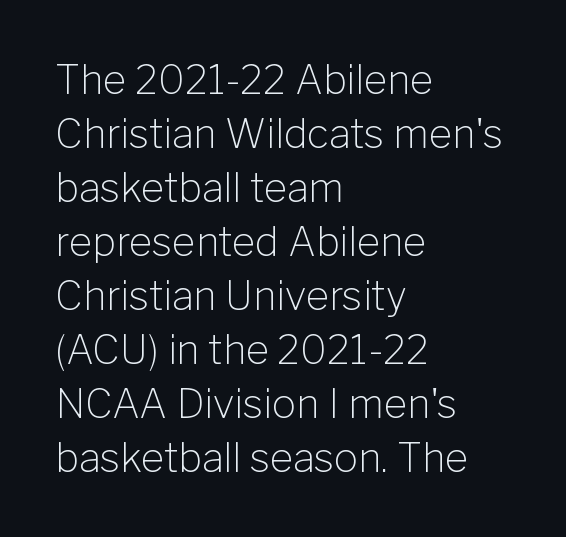
The image shows 40 px light sans-serif type, upright; set left-aligned, normal line spacing (1.35x), normal letter spacing, not underlined; low stroke contrast and a medium x-height.
